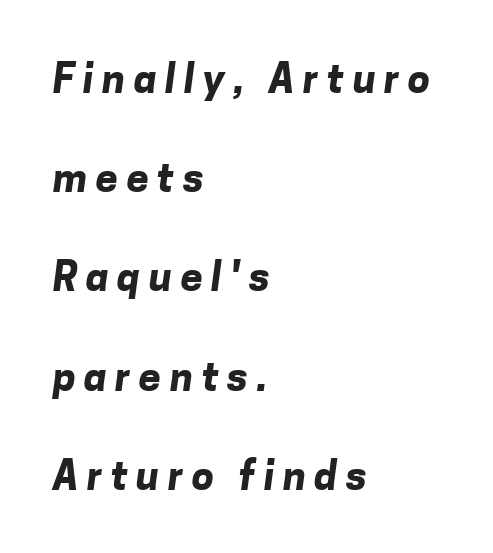
The image shows 40 px bold sans-serif type; set left-aligned, loose line spacing (2.48x), unusually wide letter spacing (+0.21 em), not underlined; low stroke contrast and a medium x-height.
